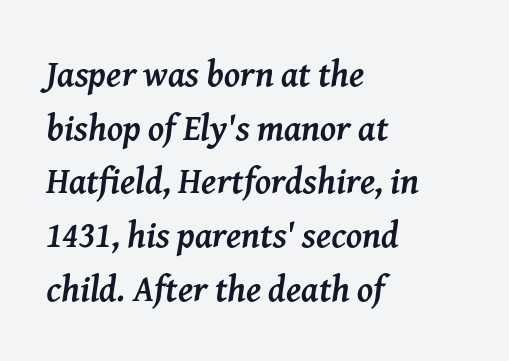
Has an underline been added? It has not. The passage shown is typed in a proportional face where columns would drift. The lines in this sample share a left origin and differ only in where they stop. A normal amount of white space separates one row of letters from the next. The rendering shows small feet on the letterforms — a serif design.
